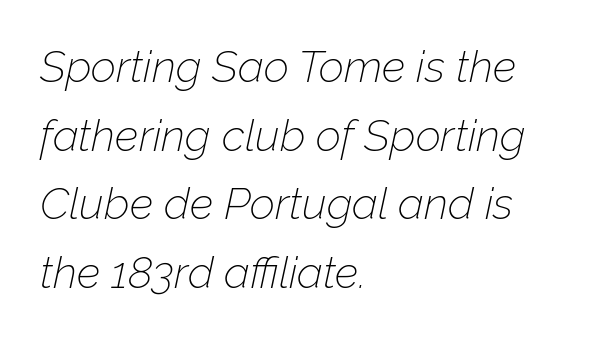
Q: Is the text bold? A: No.
Q: Is the text italic (slanted)? A: Yes, it leans right by about 12 degrees.
Q: Is the text underlined? A: No.
Q: How is the paragraph aligned? A: Left-aligned.
Q: Is the spacing between letters normal or unusually wide? A: Normal.
Q: Is the spacing between lines tight, normal or loose? A: Normal.
Q: Width (condensed, normal, or wide)? A: Normal.
Q: Stroke contrast? A: Low.
Q: x-height? A: Medium.
Q: Monospaced? A: No.
